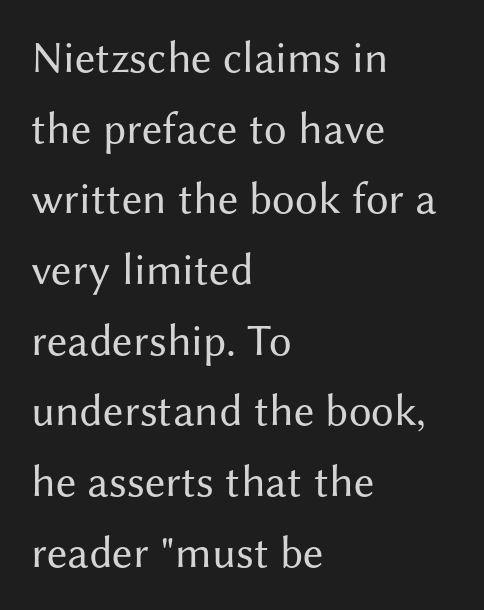
The tracking reads as untouched default to a designer's eye. The space between consecutive lines is moderate. Descenders hang freely into open space. You could not count columns in this text — the font is proportionally spaced. Each letter's strokes conclude bluntly, with no projecting serifs.
